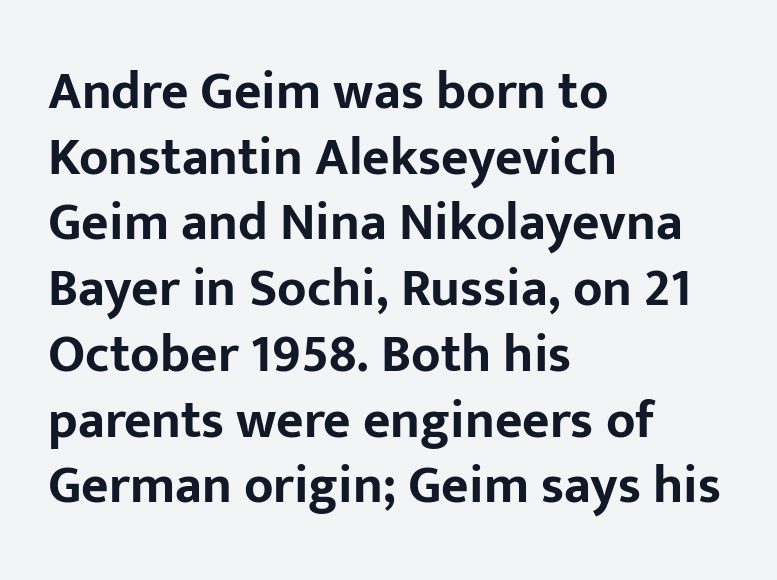
Strokes here are thick enough to call this a true bold. Tracking value appears to be zero — textbook default spacing. Ordinary non-slanted type is in use. Note: no serifs on the glyphs.
